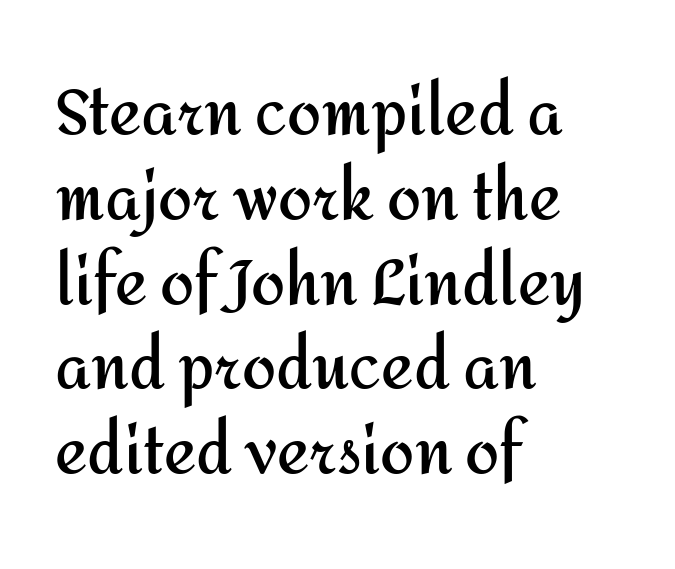
The lettering holds an erect, upright posture throughout. The gaps between neighbouring characters are ordinary and unremarkable. The passage shown is not underscored anywhere. A normal amount of white space separates one row of letters from the next. The font is running at its bold setting.
